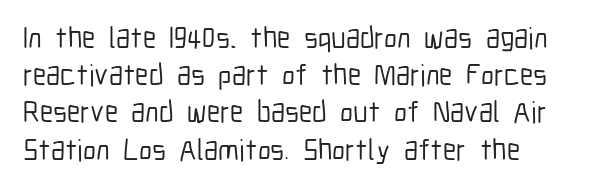
The image shows 30 px condensed sans-serif type, upright; set left-aligned, line spacing 1.24x, normal letter spacing, not underlined; low stroke contrast and a medium x-height.
